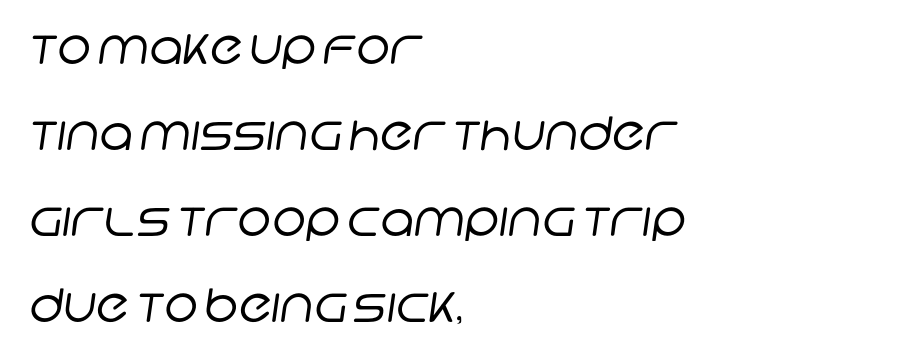
Caption: standard tracking, unaltered. Beneath every word, the page is bare. These lines are rendered in a variable-pitch font. The cut favours lightness, reaching ordinary text weight at its darkest.
